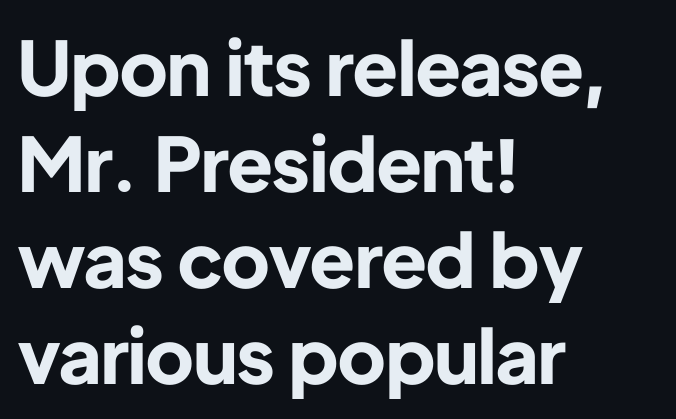
The image shows 75 px bold sans-serif type, upright; set left-aligned, normal line spacing (1.28x), normal letter spacing, not underlined; low stroke contrast and a medium x-height.
